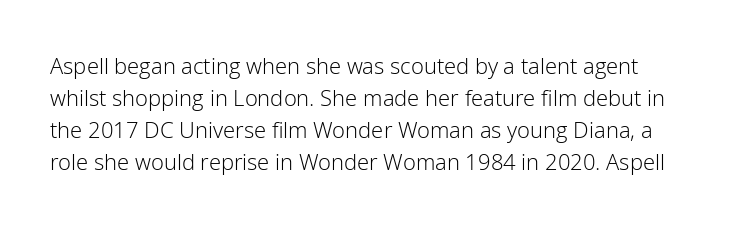
{"italic": "no", "bold": "no", "underline": "no", "line_spacing": "normal", "line_spacing_ratio": 1.46, "letter_spacing": "normal", "letter_spacing_em": 0.0, "glyph_px": 22}
